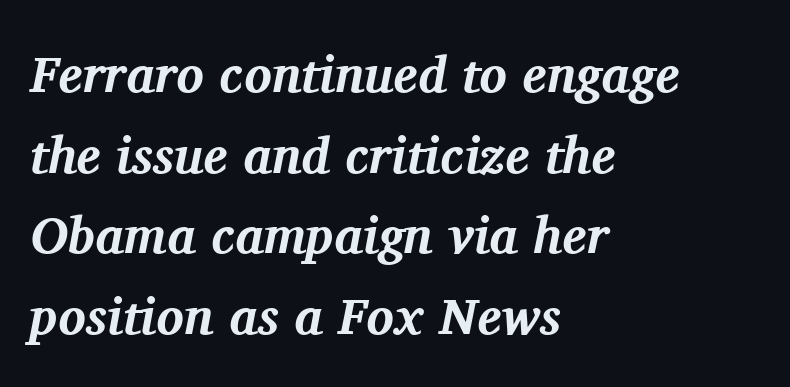
Q: Is the text bold? A: Yes.
Q: Is the text italic (slanted)? A: Yes, it leans right by about 11 degrees.
Q: Is the typeface a serif or a sans-serif typeface? A: Serif.
Q: Is the text underlined? A: No.
Q: How is the paragraph aligned? A: Left-aligned.
Q: Is the spacing between letters normal or unusually wide? A: Normal.
Q: Is the spacing between lines tight, normal or loose? A: Normal.
Q: Width (condensed, normal, or wide)? A: Normal.
Q: Stroke contrast? A: Medium.
Q: x-height? A: Medium.
Q: Monospaced? A: No.
